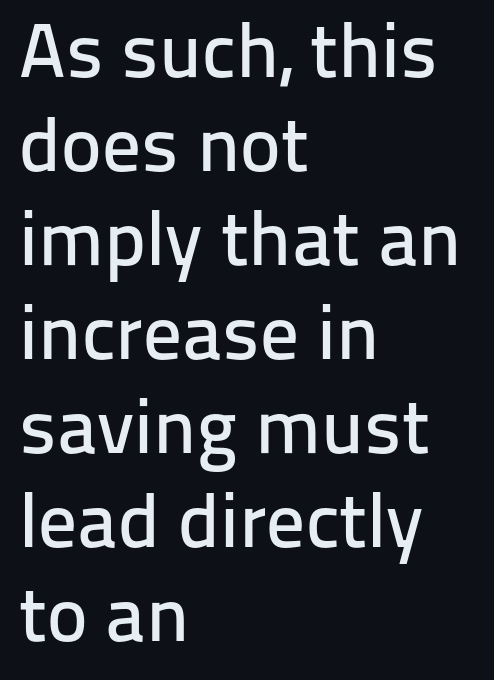
Q: Is the text italic (slanted)? A: No, it is upright.
Q: Is the typeface a serif or a sans-serif typeface? A: Sans-serif.
Q: Is the text underlined? A: No.
Q: How is the paragraph aligned? A: Left-aligned.
Q: Is the spacing between letters normal or unusually wide? A: Normal.
Q: Width (condensed, normal, or wide)? A: Normal.
Q: Stroke contrast? A: Low.
Q: x-height? A: Medium.
Q: Monospaced? A: No.
